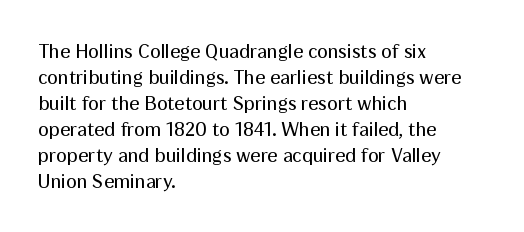
The image shows 20 px text type, upright; set left-aligned, normal line spacing (1.3x), normal letter spacing, not underlined.
